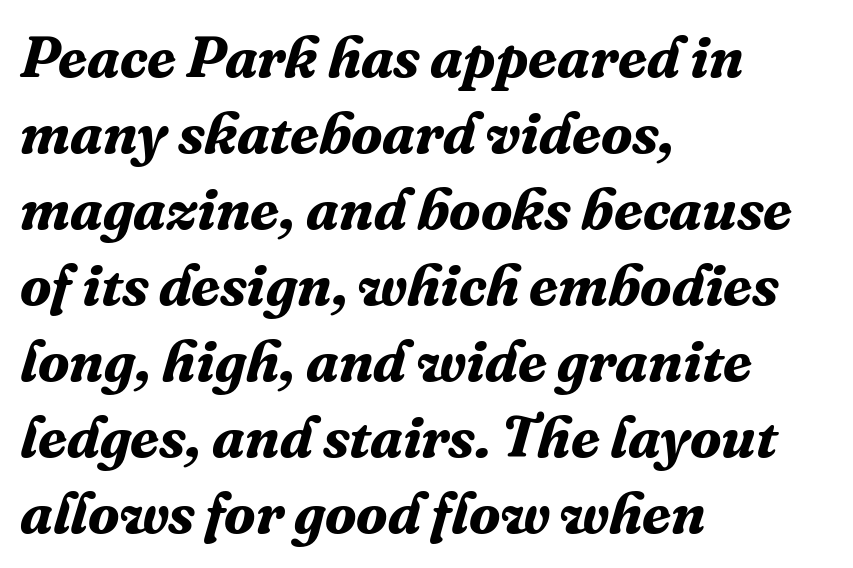
Italic? Definitely — the glyphs are oblique. These lines sit exactly where default settings would place them. Here the glyphs are tracked normally, forming tight word shapes. Which margin do the lines hug? The left one — the right edge is uneven. You can tell from the footed stems that serif type was used.
